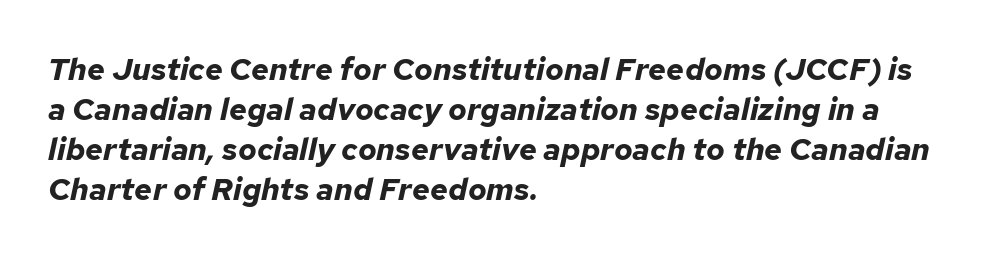
{"italic": "yes", "lean": "right", "slant_degrees": 12, "bold": "yes", "weight": "bold", "width": "normal", "stroke_contrast": "low", "x_height": "medium", "monospaced": "no", "underline": "no", "align": "left", "line_spacing": "normal", "line_spacing_ratio": 1.29, "letter_spacing": "normal", "letter_spacing_em": 0.0, "glyph_px": 31}
